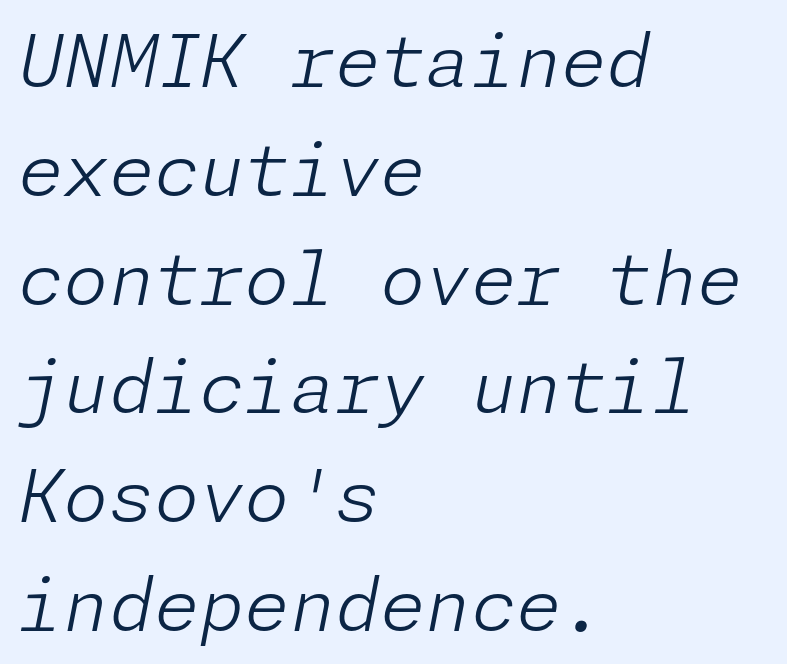
The image shows 73 px light type, italic (leaning right); set left-aligned, normal line spacing (1.49x), normal letter spacing, not underlined; low stroke contrast and a medium x-height.
